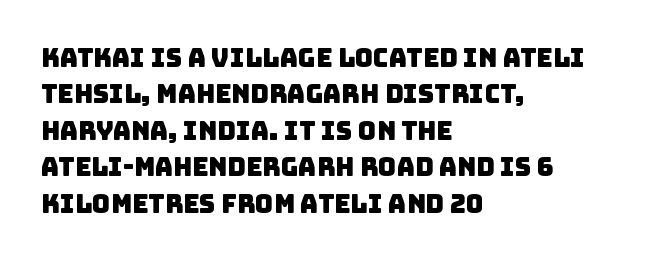
The image shows 25 px text type; set left-aligned, normal line spacing (1.46x), normal letter spacing, not underlined.
